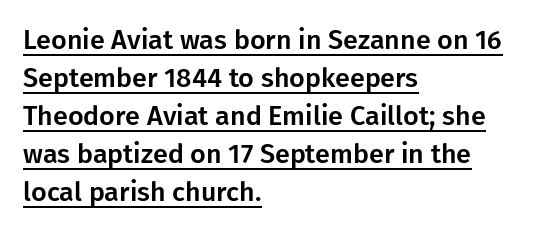
{"italic": "no", "underline": "yes", "align": "left", "line_spacing": "normal", "line_spacing_ratio": 1.41, "letter_spacing": "normal", "letter_spacing_em": 0.0, "glyph_px": 27}
